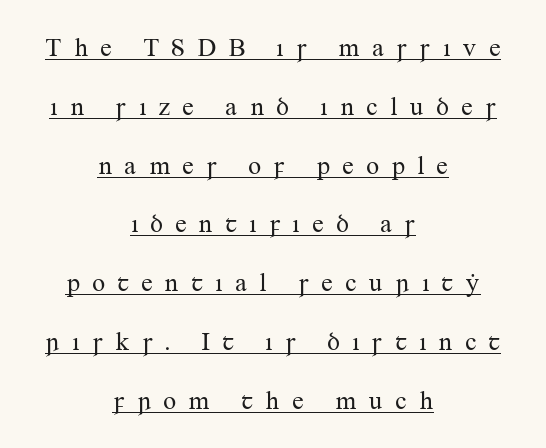
{"italic": "no", "bold": "no", "underline": "yes", "align": "center", "line_spacing": "loose", "line_spacing_ratio": 2.26, "letter_spacing": "wide", "letter_spacing_em": 0.45, "glyph_px": 26}
